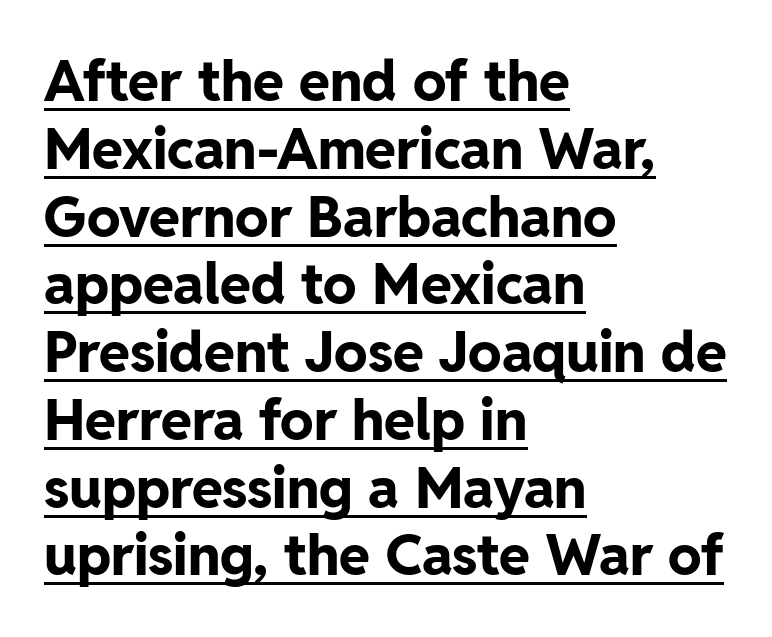
{"serif": "no", "italic": "no", "bold": "yes", "weight": "bold", "width": "normal", "stroke_contrast": "low", "x_height": "medium", "monospaced": "no", "underline": "yes", "align": "left", "line_spacing_ratio": 1.21, "letter_spacing": "normal", "letter_spacing_em": 0.0, "glyph_px": 56}
